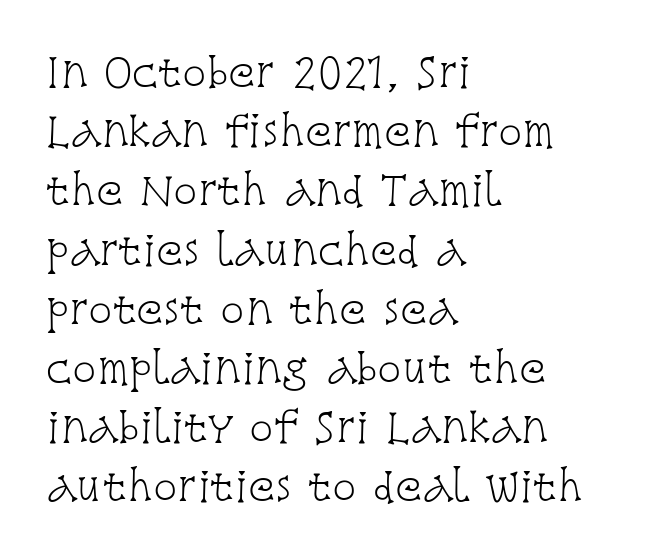
Q: Is the text bold? A: No.
Q: Is the text italic (slanted)? A: No, it is upright.
Q: Is the typeface a serif or a sans-serif typeface? A: Serif.
Q: Is the text underlined? A: No.
Q: How is the paragraph aligned? A: Left-aligned.
Q: Is the spacing between letters normal or unusually wide? A: Normal.
Q: Is the spacing between lines tight, normal or loose? A: Normal.
Q: Width (condensed, normal, or wide)? A: Condensed.
Q: Stroke contrast? A: Low.
Q: x-height? A: Large.
Q: Monospaced? A: No.
